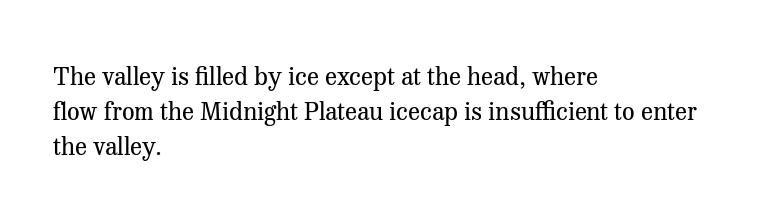
{"italic": "no", "bold": "no", "underline": "no", "align": "left", "line_spacing": "normal", "line_spacing_ratio": 1.4, "letter_spacing": "normal", "letter_spacing_em": 0.0, "glyph_px": 25}
